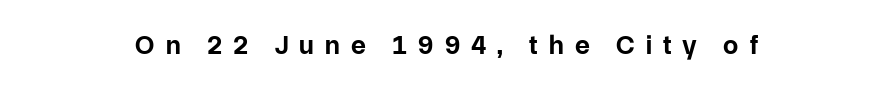
Q: Is the text bold? A: Yes.
Q: Is the text italic (slanted)? A: No, it is upright.
Q: Is the text underlined? A: No.
Q: How is the paragraph aligned? A: Centered.
Q: Is the spacing between letters normal or unusually wide? A: Unusually wide.
